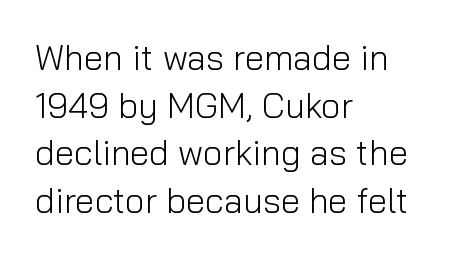
Q: Is the text bold? A: No.
Q: Is the text italic (slanted)? A: No, it is upright.
Q: Is the typeface a serif or a sans-serif typeface? A: Sans-serif.
Q: Is the text underlined? A: No.
Q: How is the paragraph aligned? A: Left-aligned.
Q: Is the spacing between letters normal or unusually wide? A: Normal.
Q: Is the spacing between lines tight, normal or loose? A: Normal.
Q: Width (condensed, normal, or wide)? A: Normal.
Q: Stroke contrast? A: Low.
Q: x-height? A: Medium.
Q: Monospaced? A: No.
